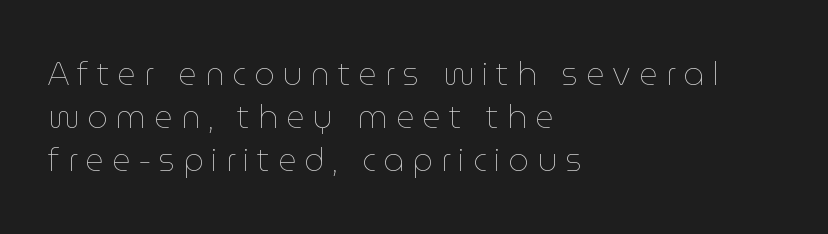
The image shows 32 px thin type, upright; set left-aligned, normal line spacing (1.34x), unusually wide letter spacing (+0.25 em), not underlined; low stroke contrast and a medium x-height.
